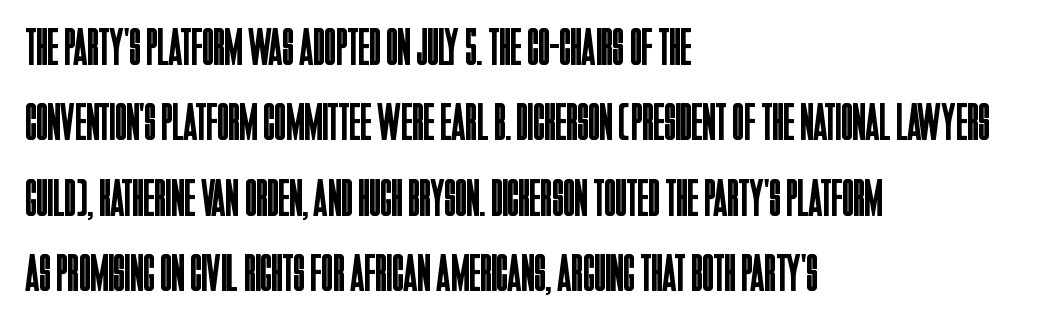
The image shows 53 px regular-weight, condensed sans-serif type, upright; set left-aligned, normal line spacing (1.42x), normal letter spacing, not underlined; low stroke contrast and a large x-height.
